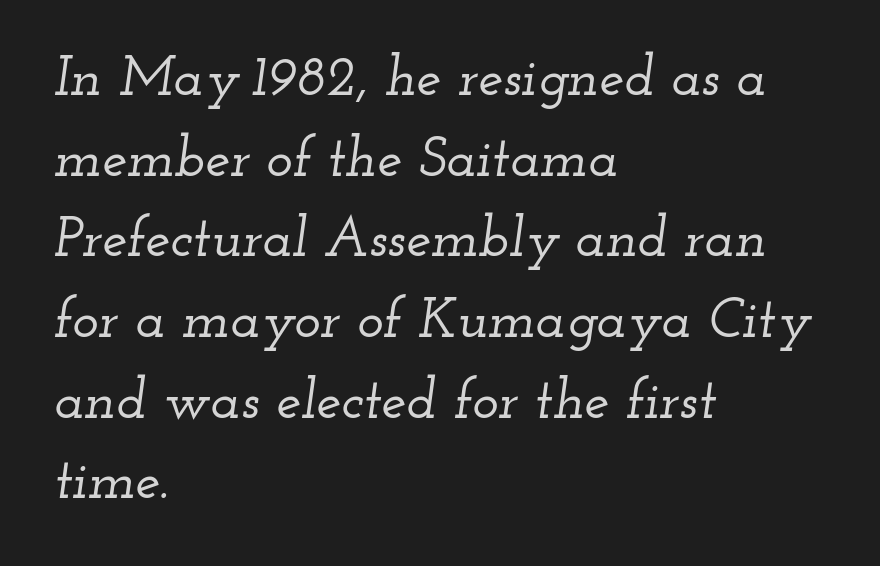
{"serif": "yes", "italic": "yes", "lean": "right", "slant_degrees": 12, "width": "wide", "stroke_contrast": "low", "x_height": "small", "monospaced": "no", "underline": "no", "align": "left", "line_spacing": "normal", "line_spacing_ratio": 1.44, "letter_spacing": "normal", "letter_spacing_em": 0.0, "glyph_px": 56}
